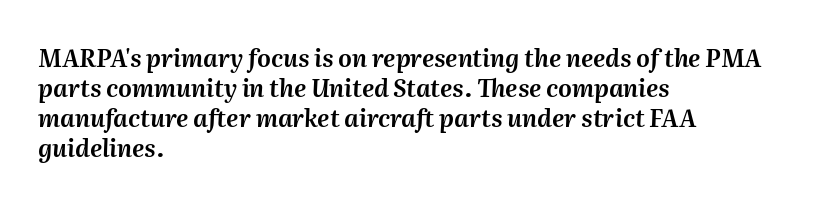
The image shows 24 px text type, italic (leaning right); set left-aligned, normal line spacing (1.25x), normal letter spacing, not underlined.
